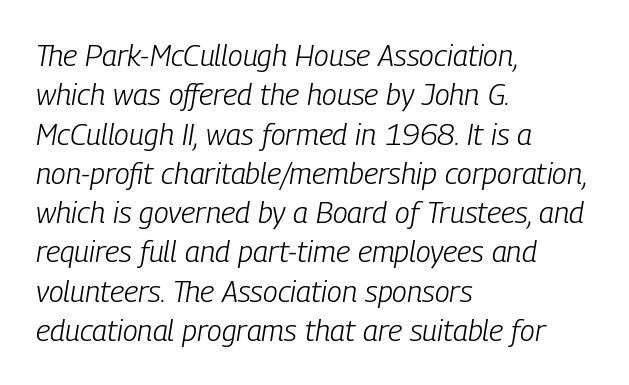
{"italic": "yes", "lean": "right", "slant_degrees": 9, "bold": "no", "weight": "light", "width": "condensed", "stroke_contrast": "low", "x_height": "medium", "monospaced": "no", "underline": "no", "align": "left", "line_spacing": "normal", "line_spacing_ratio": 1.31, "letter_spacing": "normal", "letter_spacing_em": 0.0, "glyph_px": 30}
